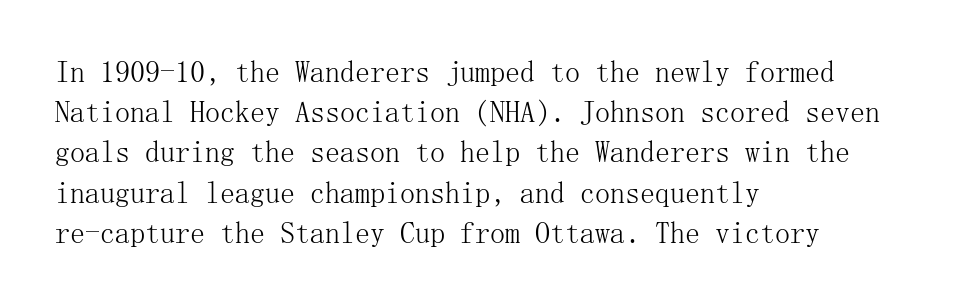
{"serif": "yes", "italic": "no", "bold": "no", "weight": "light", "width": "normal", "stroke_contrast": "medium", "x_height": "medium", "underline": "no", "align": "left", "line_spacing": "normal", "line_spacing_ratio": 1.34, "letter_spacing": "normal", "letter_spacing_em": 0.0, "glyph_px": 30}
